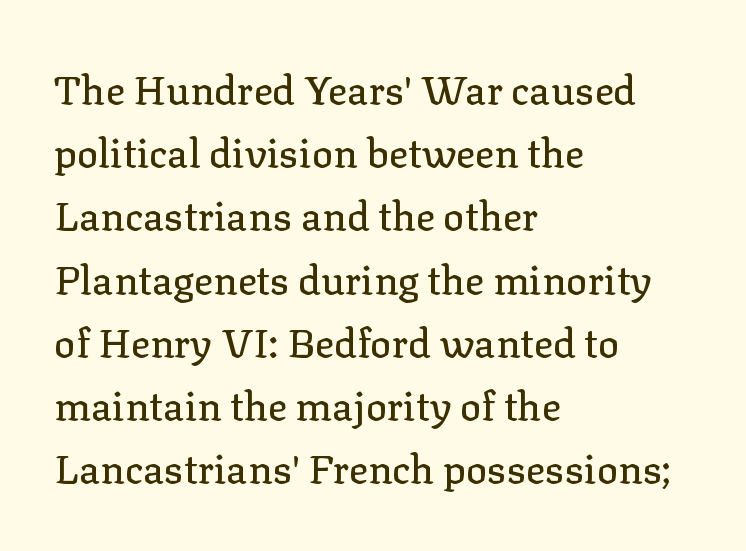
The image shows 40 px serif type, upright; set left-aligned, normal line spacing (1.58x), normal letter spacing, not underlined; low stroke contrast and a medium x-height.
